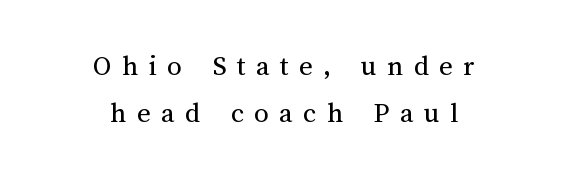
The glyphs are unaccompanied by any horizontal stroke below them. The setting favours the middle, as headings and verse often do. The face used here is rendered with a markedly widened letterfit. Each letter keeps its own natural width here, so spacing adapts to shape. Is the stroke heavy? The answer is a plain regular-or-lighter. Unlike italic type, these characters show no tilt at all.
